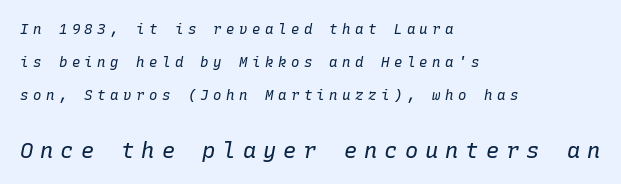
Q: Is the text bold? A: No.
Q: Is the text italic (slanted)? A: Yes, it leans right by about 10 degrees.
Q: Is the text underlined? A: No.
Q: How is the paragraph aligned? A: Left-aligned.
Q: Is the spacing between letters normal or unusually wide? A: Unusually wide.
Q: Is the spacing between lines tight, normal or loose? A: Loose.
Q: Which block of text is set in a larger size, the first (top) or the second (bottom)? A: The second (bottom) one.
